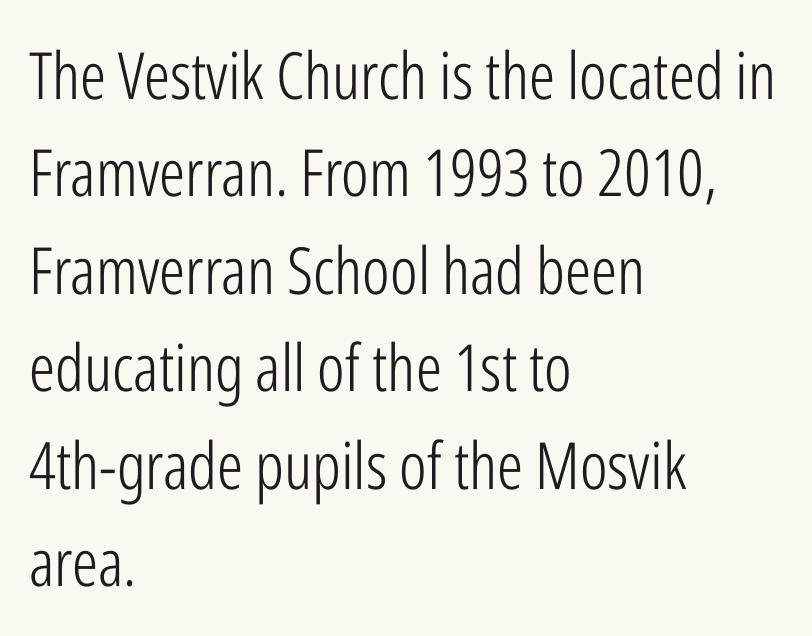
Q: Is the text bold? A: No.
Q: Is the text italic (slanted)? A: No, it is upright.
Q: Is the typeface a serif or a sans-serif typeface? A: Sans-serif.
Q: Is the text underlined? A: No.
Q: How is the paragraph aligned? A: Left-aligned.
Q: Is the spacing between letters normal or unusually wide? A: Normal.
Q: Is the spacing between lines tight, normal or loose? A: Normal.
Q: Width (condensed, normal, or wide)? A: Condensed.
Q: Stroke contrast? A: Low.
Q: x-height? A: Medium.
Q: Monospaced? A: No.
